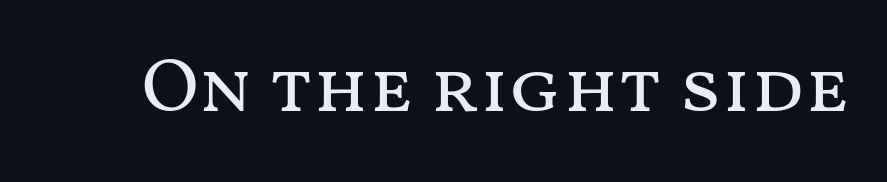
Q: Is the text bold? A: No.
Q: Is the text italic (slanted)? A: No, it is upright.
Q: Is the text underlined? A: No.
Q: Is the spacing between letters normal or unusually wide? A: Normal.
Q: Width (condensed, normal, or wide)? A: Wide.
Q: Stroke contrast? A: Medium.
Q: x-height? A: Medium.
Q: Monospaced? A: No.
